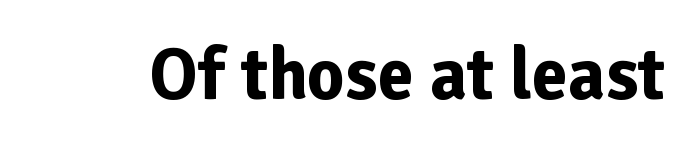
It's the straight-up-and-down kind of type. Here the designer chose a conventional face with non-uniform glyph widths. Standard letterfit; no display-style spreading of the glyphs. Lines of text with bare space underneath. Strong, thick strokes mark this as bold type. The font family rendered here belongs to the sans-serif group.
